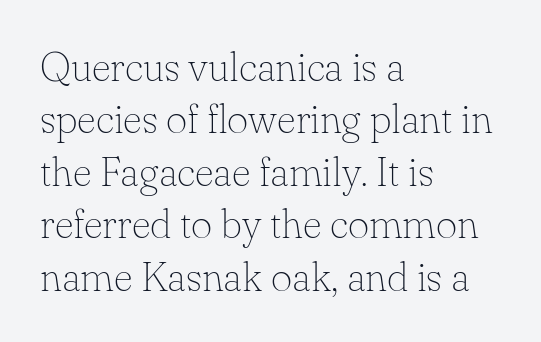
The rendering uses natural spacing where letterforms have individual widths. It's the straight-up-and-down kind of type. One glance says typical: line gaps are just what's usual. Font category for this specimen: serif. Stems here are at most as thick as an everyday book face. The rendering keeps characters at their native spacing.
